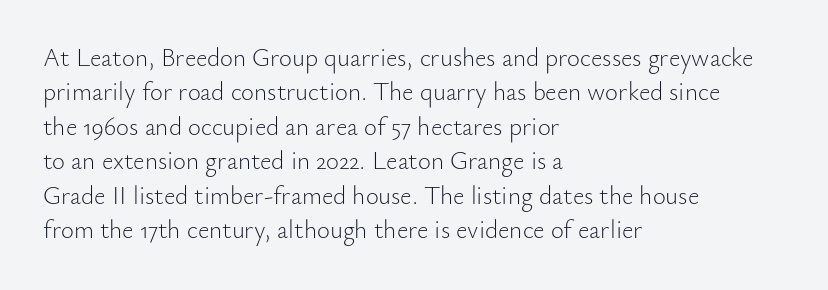
The image shows 25 px text type, upright; set left-aligned, normal line spacing (1.38x), normal letter spacing, not underlined.
